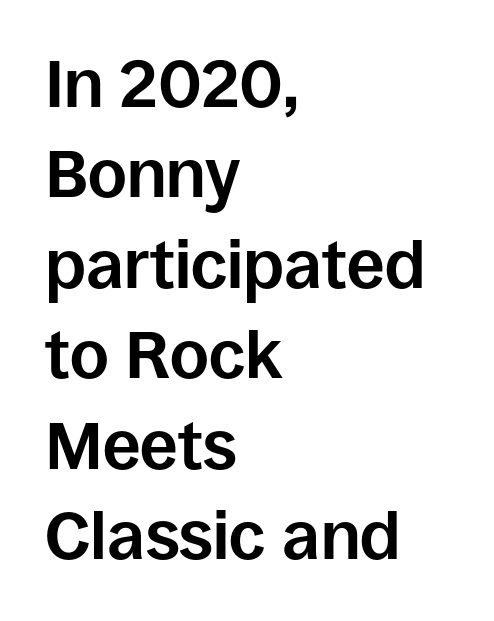
The image shows 67 px bold sans-serif type, upright; set left-aligned, normal line spacing (1.35x), normal letter spacing, not underlined; low stroke contrast and a large x-height.
